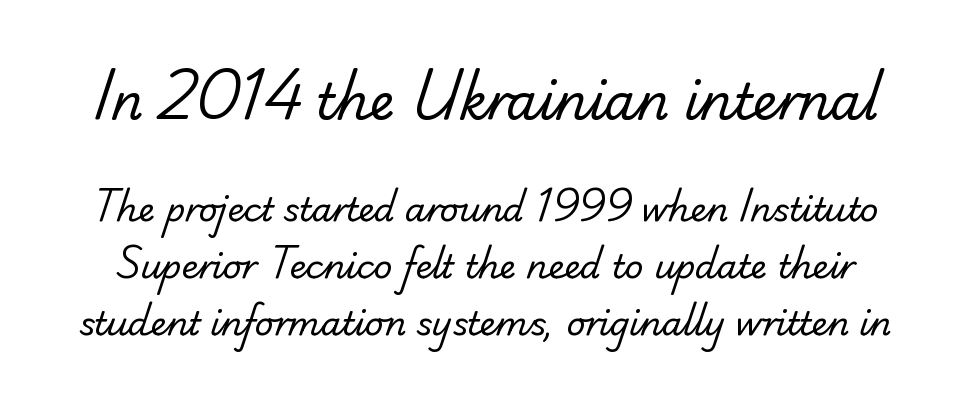
Q: Is the text bold? A: No.
Q: Is the typeface a serif or a sans-serif typeface? A: Sans-serif.
Q: Is the text underlined? A: No.
Q: Is the spacing between letters normal or unusually wide? A: Normal.
Q: Which block of text is set in a larger size, the first (top) or the second (bottom)? A: The first (top) one.
Q: Width (condensed, normal, or wide)? A: Normal.
Q: Stroke contrast? A: Low.
Q: x-height? A: Small.
Q: Monospaced? A: No.
